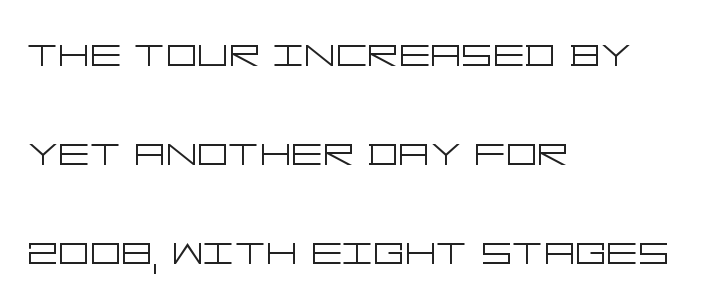
The image shows 49 px light, wide sans-serif type, upright; set left-aligned, loose line spacing (2.02x), normal letter spacing, not underlined; low stroke contrast and a large x-height.
